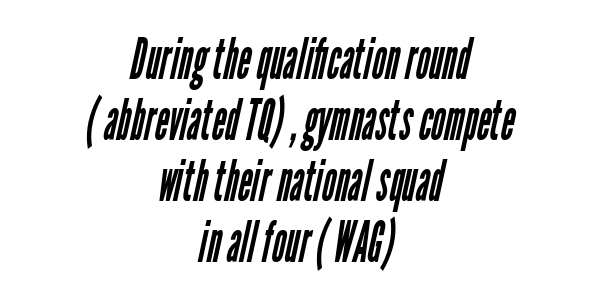
Q: Is the text bold? A: No.
Q: Is the typeface a serif or a sans-serif typeface? A: Sans-serif.
Q: Is the text underlined? A: No.
Q: How is the paragraph aligned? A: Centered.
Q: Is the spacing between letters normal or unusually wide? A: Normal.
Q: Is the spacing between lines tight, normal or loose? A: Tight.
Q: Width (condensed, normal, or wide)? A: Condensed.
Q: Stroke contrast? A: Low.
Q: x-height? A: Medium.
Q: Monospaced? A: No.
